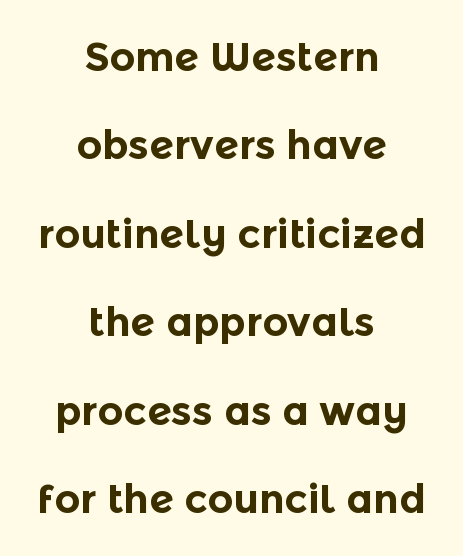
{"serif": "no", "italic": "no", "bold": "yes", "weight": "bold", "width": "normal", "x_height": "medium", "monospaced": "no", "underline": "no", "align": "center", "line_spacing": "loose", "line_spacing_ratio": 2.21, "letter_spacing": "normal", "letter_spacing_em": 0.0, "glyph_px": 40}
